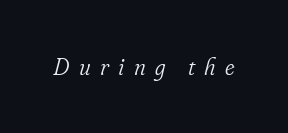
The strokes carry an ordinary text weight at most. There's an unmistakable incline to the writing here. Glance below the letters and you will spot only blank space. Characters follow at a spacing far wider than the type designer built in.
